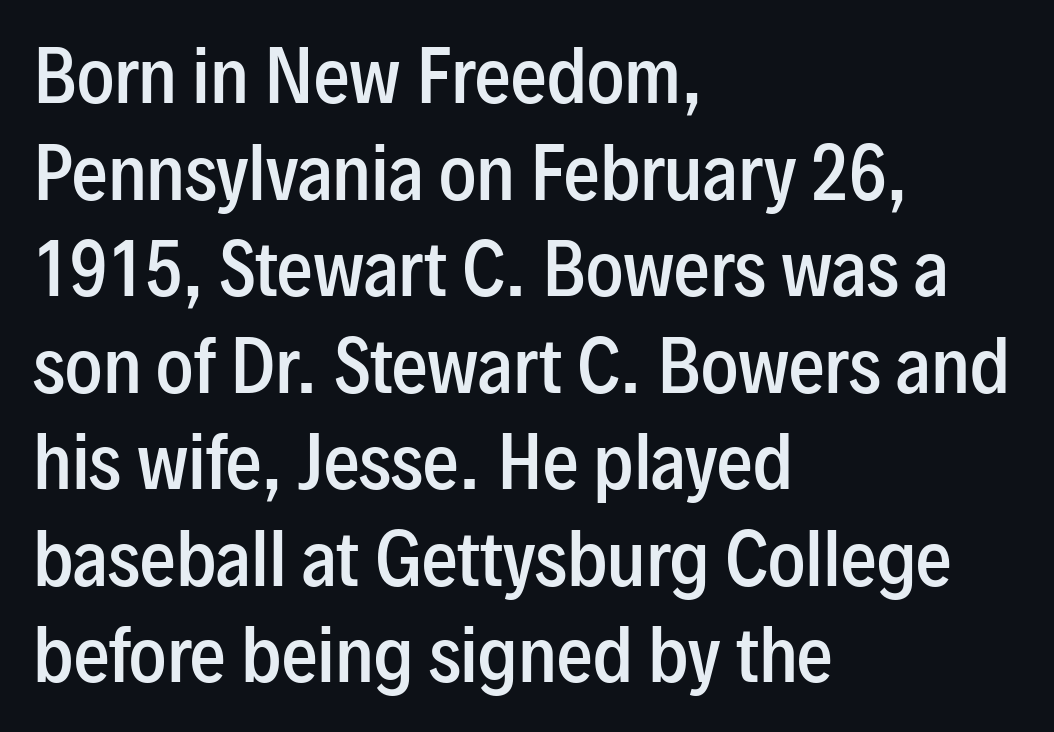
Does the leading feel generous? No, just average. Look at the stroke-to-counter ratio: somewhat heavy, a semibold. The space beneath each line is pristine and unruled. The letterforms sit shoulder to shoulder at normal distance. Alignment: flush left.
